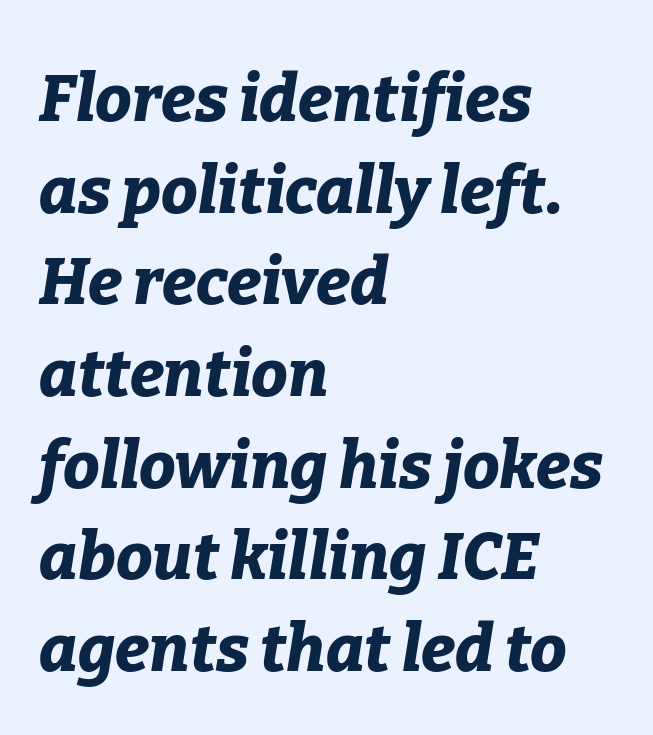
A typesetter would call this proportional, since set widths differ per character. Letters rest on an invisible, unmarked baseline. The setting favours the left margin, as ordinary paragraphs usually do. One glance says typical: line gaps are just what's usual.
